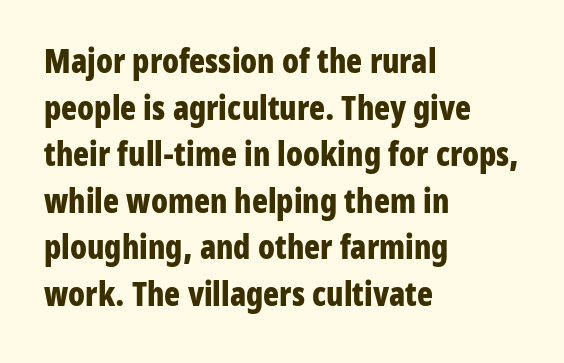
Q: Is the text bold? A: Yes.
Q: Is the text italic (slanted)? A: No, it is upright.
Q: Is the typeface a serif or a sans-serif typeface? A: Sans-serif.
Q: Is the text underlined? A: No.
Q: How is the paragraph aligned? A: Left-aligned.
Q: Is the spacing between letters normal or unusually wide? A: Normal.
Q: Is the spacing between lines tight, normal or loose? A: Normal.
Q: Width (condensed, normal, or wide)? A: Condensed.
Q: Stroke contrast? A: Low.
Q: x-height? A: Medium.
Q: Monospaced? A: No.
